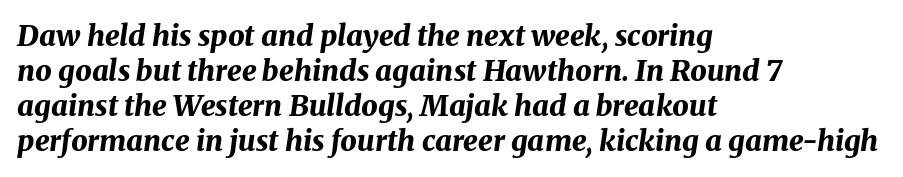
If you drew a ruler down the left edge, every line would touch it. Designer's note — italics engaged. Nothing unusual about the tracking: characters are spaced as the font intends. Heft: maximum for text — a bold. No word sits above an underline.
